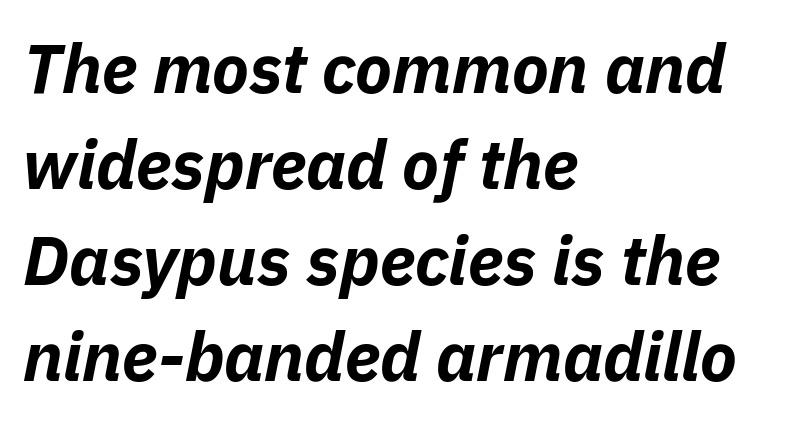
Q: Is the text bold? A: Yes.
Q: Is the text italic (slanted)? A: Yes, it leans right by about 11 degrees.
Q: Is the text underlined? A: No.
Q: How is the paragraph aligned? A: Left-aligned.
Q: Is the spacing between letters normal or unusually wide? A: Normal.
Q: Is the spacing between lines tight, normal or loose? A: Normal.
Q: Width (condensed, normal, or wide)? A: Normal.
Q: Stroke contrast? A: Low.
Q: x-height? A: Medium.
Q: Monospaced? A: No.
